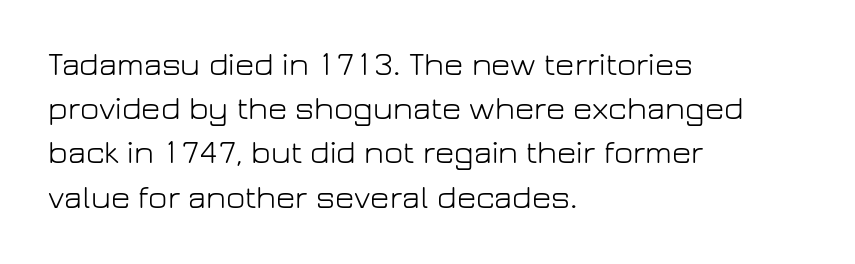
{"serif": "no", "italic": "no", "bold": "no", "weight": "light", "width": "normal", "stroke_contrast": "low", "x_height": "medium", "monospaced": "no", "underline": "no", "align": "left", "line_spacing": "normal", "line_spacing_ratio": 1.34, "letter_spacing": "normal", "letter_spacing_em": 0.0, "glyph_px": 33}
